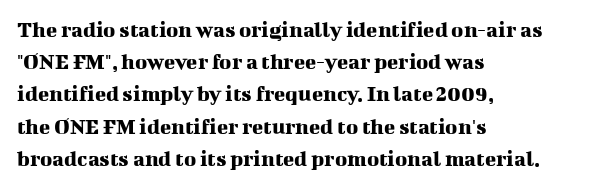
Q: Is the text italic (slanted)? A: No, it is upright.
Q: Is the text underlined? A: No.
Q: How is the paragraph aligned? A: Left-aligned.
Q: Is the spacing between letters normal or unusually wide? A: Normal.
Q: Is the spacing between lines tight, normal or loose? A: Normal.
